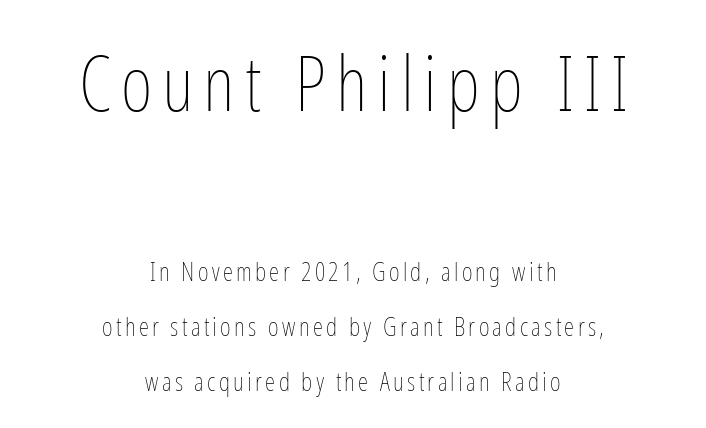
The image shows 77 px thin, condensed type, upright; set centered, loose line spacing (2.12x), not underlined; the first (top) block is 2.96x larger; low stroke contrast and a medium x-height.
